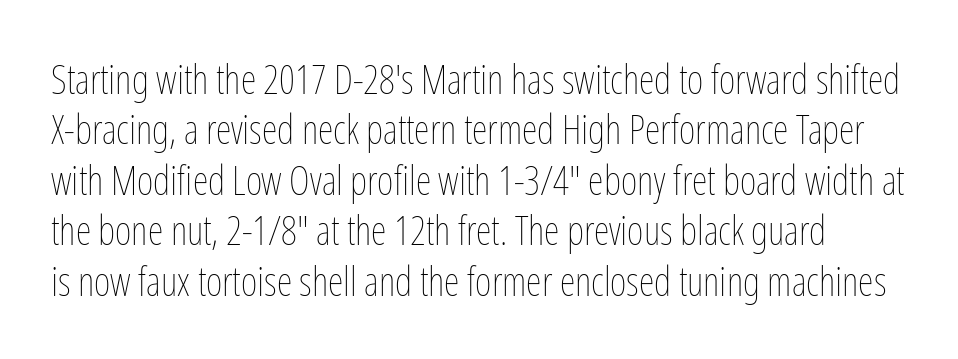
The image shows 40 px thin, condensed type, upright; set normal line spacing (1.26x), normal letter spacing, not underlined; low stroke contrast and a medium x-height.
